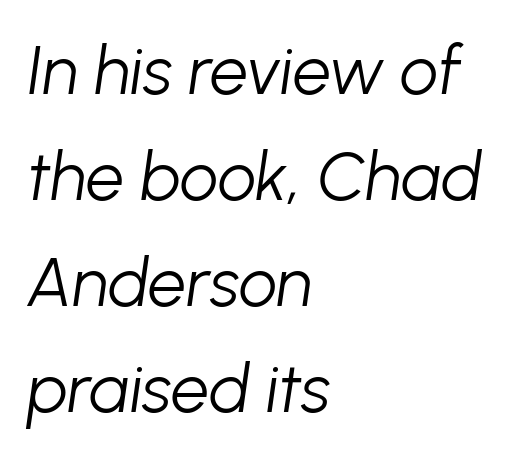
The image shows 68 px light type, italic (leaning right); set left-aligned, normal line spacing (1.56x), normal letter spacing, not underlined; low stroke contrast and a medium x-height.
